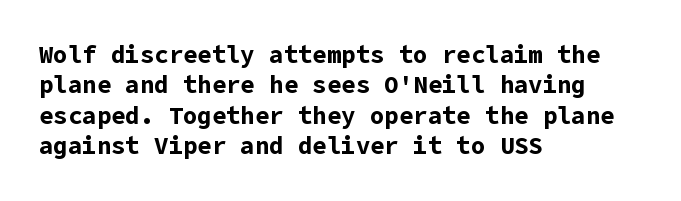
{"italic": "no", "bold": "yes", "underline": "no", "align": "left", "line_spacing": "normal", "line_spacing_ratio": 1.27, "letter_spacing": "normal", "letter_spacing_em": 0.0, "glyph_px": 24}
